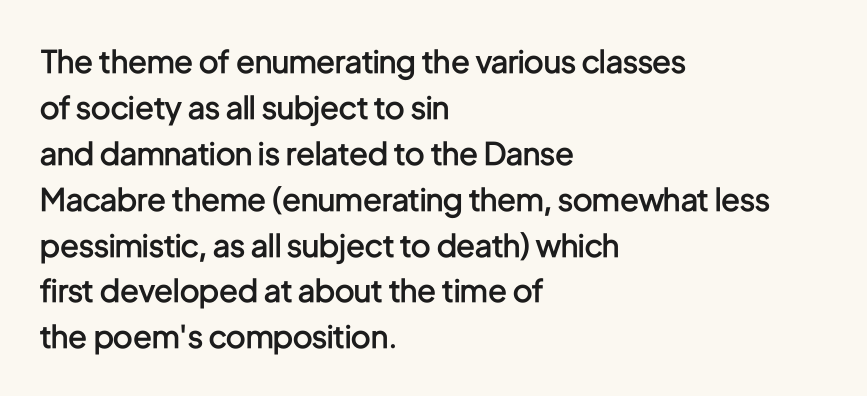
Character widths vary here, with narrow letters taking less room than wide ones. Left-aligned paragraph, ragged on the right. Font category for this specimen: sans-serif. Caption: standard tracking, unaltered.
